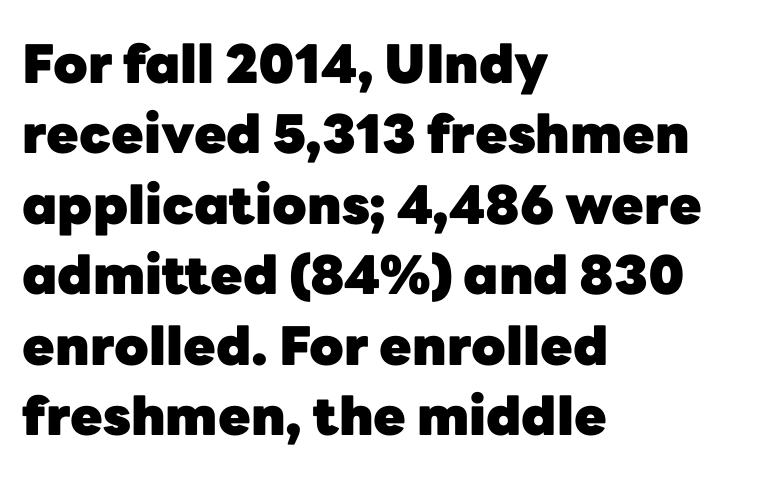
What weight is shown? A full bold with thick strokes. Underlining? Definitely not there. Is this a sans? Yes — the strokes have no serifs. This is roman type, the default non-slanted kind. Each line starts at the same left margin while the right side varies. Character widths vary here, with narrow letters taking less room than wide ones.
